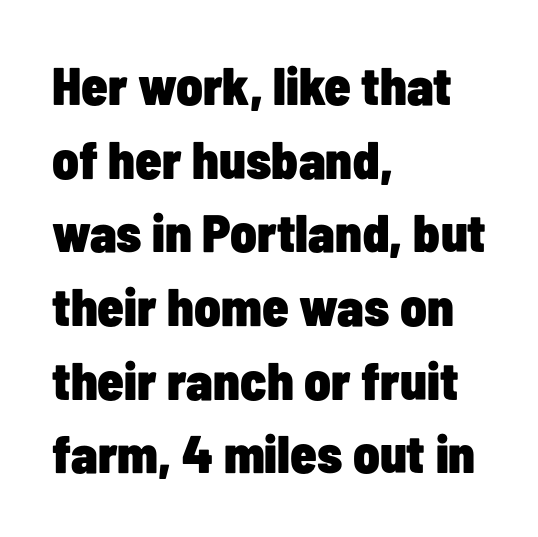
Is the block centered? No — it sits flush against the left margin. Heavy-handed strokes throughout: this text is bold. Rows of type keep a routine distance in the vertical direction. The characters display no serif detailing; their extremities are plain. Default kerning and tracking; the words read as compact shapes. Posture: straight, roman, zero tilt.
